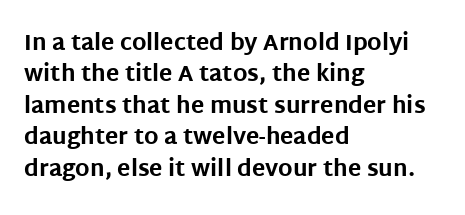
The image shows 22 px bold type, upright; set left-aligned, normal line spacing (1.43x), normal letter spacing, not underlined.
